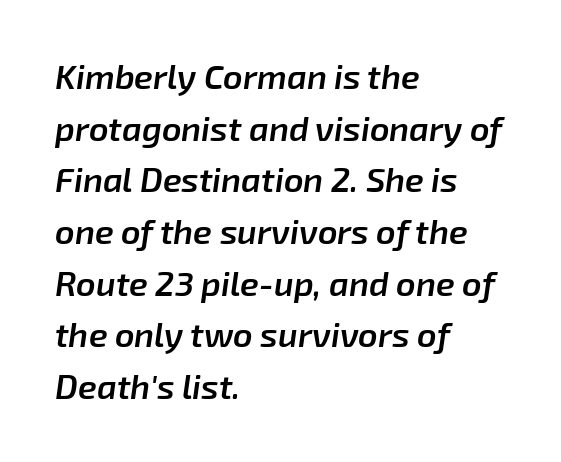
The image shows 34 px semibold type, italic (leaning right); set left-aligned, normal line spacing (1.52x), normal letter spacing, not underlined; low stroke contrast and a medium x-height.
